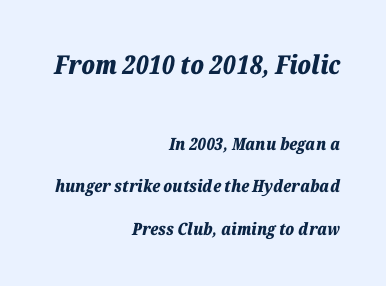
The image shows 26 px bold type, italic (leaning right); set right-aligned, loose line spacing (2.48x), normal letter spacing, not underlined; the first (top) block is 1.53x larger.
